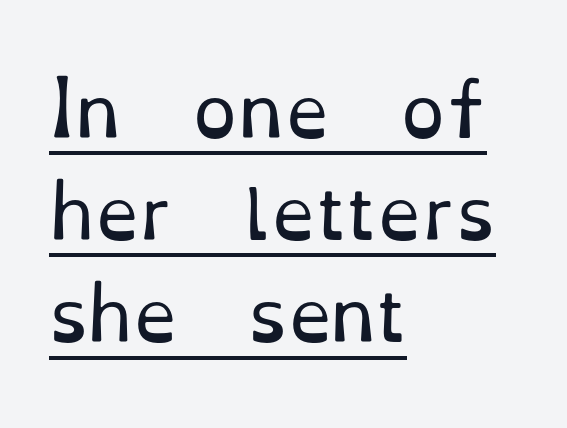
The letters stand straight up with perfectly vertical stems. What's the leading like? Ordinary, nothing unusual. Leftover space on each line is placed entirely after the last word.
